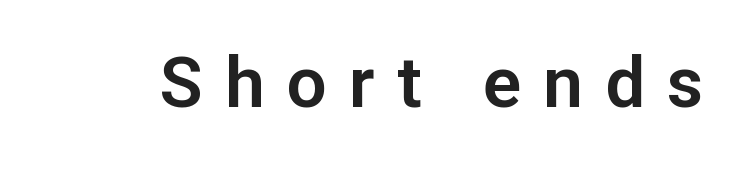
The image shows 71 px sans-serif type, upright; set unusually wide letter spacing (+0.31 em), not underlined; low stroke contrast and a medium x-height.
